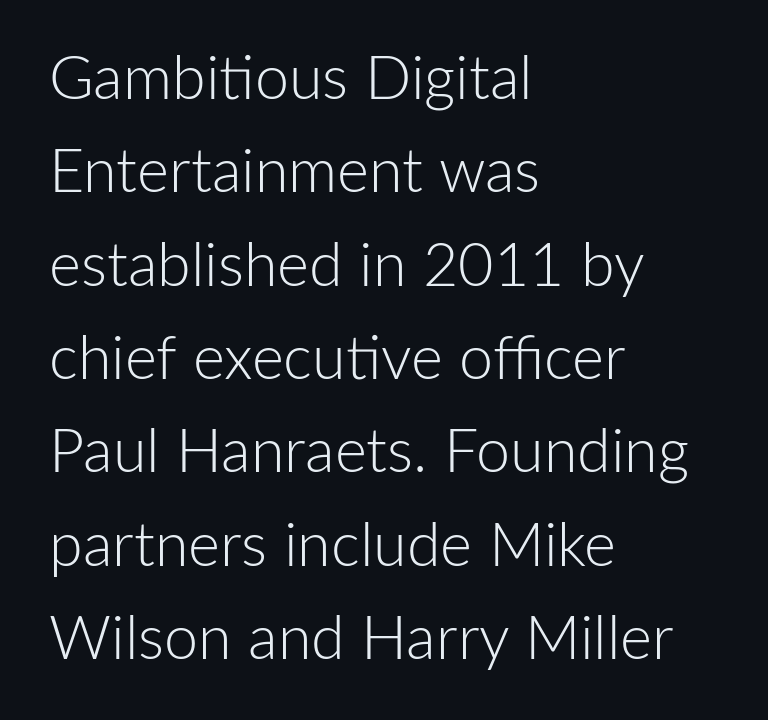
The face used here is proportionally spaced, like ordinary book or web type. The glyphs in this specimen are sans serif. Summary of weight: not heavy and not bold. Every row of glyphs begins at an identical x-position on the left. Leading: standard.
